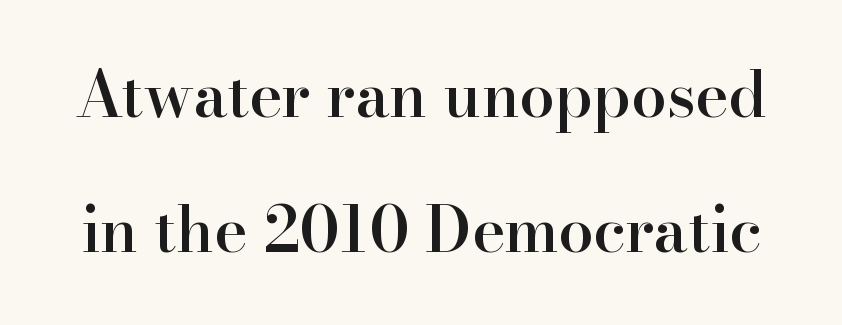
{"serif": "yes", "italic": "no", "bold": "semi", "weight": "semibold", "width": "normal", "stroke_contrast": "high", "x_height": "small", "monospaced": "no", "underline": "no", "line_spacing": "loose", "line_spacing_ratio": 2.15, "letter_spacing": "normal", "letter_spacing_em": 0.0, "glyph_px": 63}
